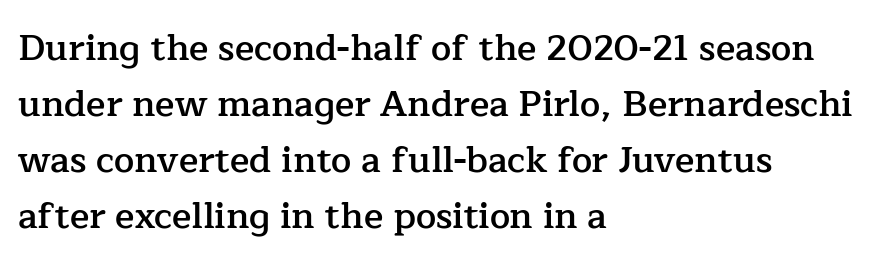
Each letter keeps its own natural width here, so spacing adapts to shape. Semibold letterforms, between regular and bold. Students, note that the glyphs here touch the page at normal intervals. Check where the strokes stop: tiny serifs finish them off. Do the letters lean? They stand straight. One glance says typical: line gaps are just what's usual.
